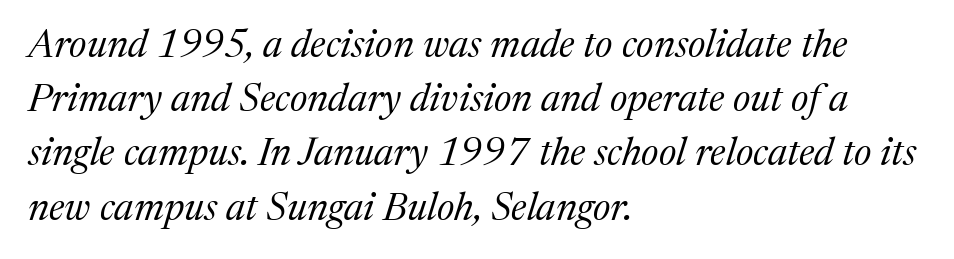
Does the type have serifs? Yes, each stem ends in a small foot. The passage shown has conventional tracking throughout. Observe the lean: these are italic letterforms. The lines are quadded left. The leading is moderate, giving the passage an even texture. Do the characters align in a grid? No, the font is proportional.
